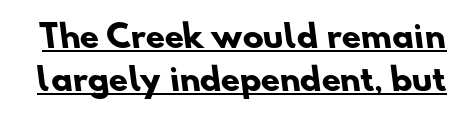
{"serif": "no", "bold": "yes", "weight": "heavy", "width": "normal", "stroke_contrast": "low", "x_height": "small", "monospaced": "no", "underline": "yes", "line_spacing": "normal", "line_spacing_ratio": 1.39, "letter_spacing": "normal", "letter_spacing_em": 0.0, "glyph_px": 31}
